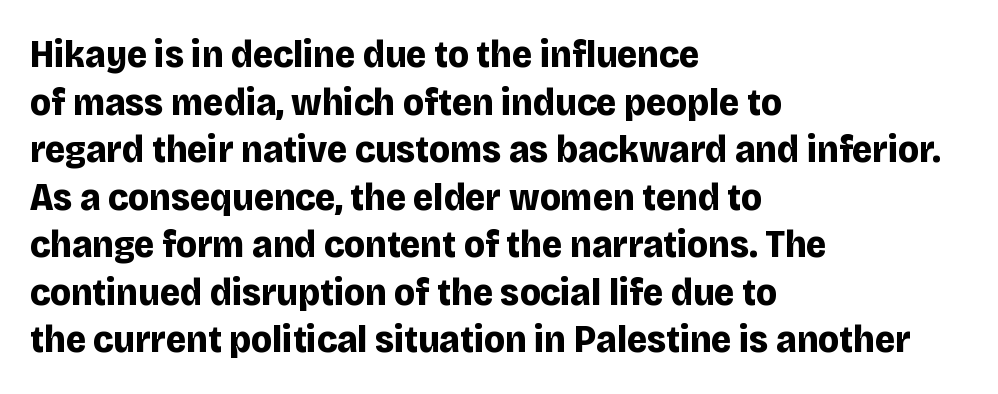
Words appear dense and cohesive because spacing is normal. Leftover space on each line is placed entirely after the last word. The area under the type is left untouched. Set as a true bold cut, around the 700 mark. Regarding serifs, this sample does without them.
